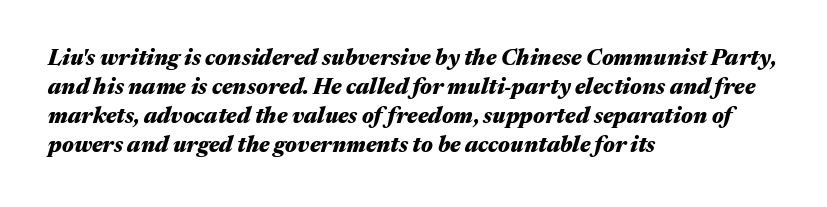
{"italic": "yes", "lean": "right", "slant_degrees": 17, "bold": "yes", "underline": "no", "align": "left", "line_spacing": "normal", "line_spacing_ratio": 1.32, "letter_spacing": "normal", "letter_spacing_em": 0.0, "glyph_px": 22}
